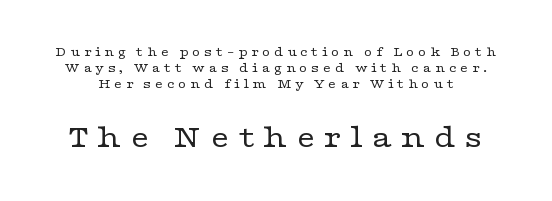
{"serif": "yes", "italic": "no", "bold": "no", "weight": "regular", "width": "wide", "stroke_contrast": "low", "x_height": "medium", "monospaced": "no", "underline": "no", "line_spacing": "tight", "line_spacing_ratio": 1.13, "letter_spacing": "wide", "letter_spacing_em": 0.24, "larger_block": "second", "size_ratio": 2.36, "glyph_px": 33}
